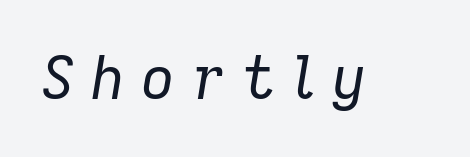
The image shows 59 px regular-weight type, italic (leaning right); set unusually wide letter spacing (+0.27 em), not underlined; low stroke contrast and a medium x-height.
